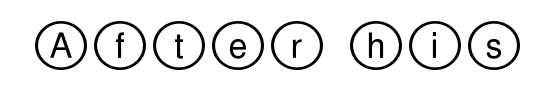
Italic: no, the glyphs are upright roman. The specimen omits any rule beneath the text block's lines.
